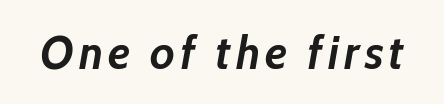
The specimen omits any rule beneath the text block's lines. You could not count columns in this text — the font is proportionally spaced. The strokes are fattened all the way to bold. The letters are slanted; this is an italic face.
